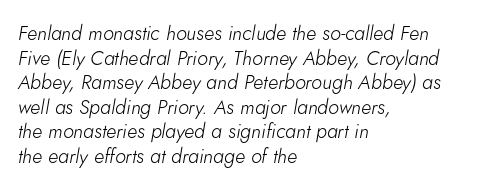
Q: Is the text bold? A: No.
Q: Is the text italic (slanted)? A: Yes, it leans right by about 5 degrees.
Q: Is the text underlined? A: No.
Q: How is the paragraph aligned? A: Left-aligned.
Q: Is the spacing between letters normal or unusually wide? A: Normal.
